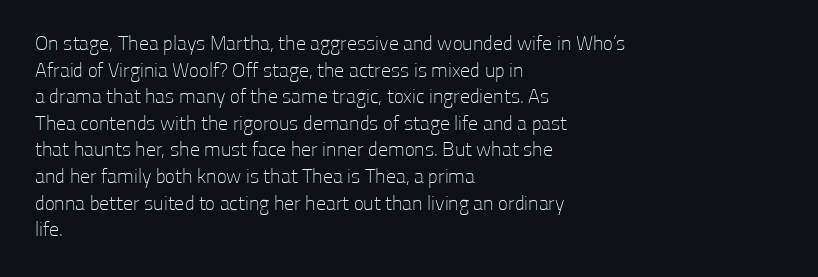
Q: Is the text bold? A: No.
Q: Is the text italic (slanted)? A: No, it is upright.
Q: Is the text underlined? A: No.
Q: How is the paragraph aligned? A: Left-aligned.
Q: Is the spacing between letters normal or unusually wide? A: Normal.
Q: Is the spacing between lines tight, normal or loose? A: Normal.
